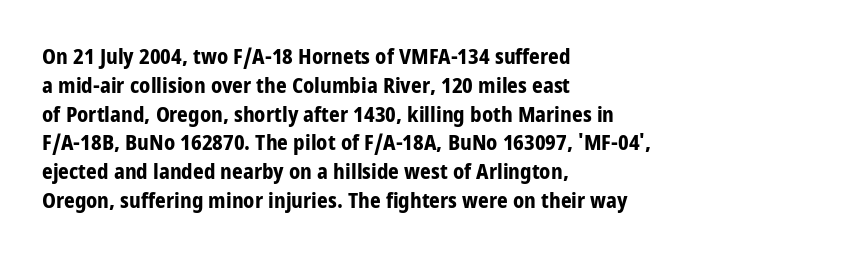
Leftover space on each line is placed entirely after the last word. The baseline area is clear. Tracking value appears to be zero — textbook default spacing. Is the type bold? Yes — the strokes are clearly thick and heavy.
